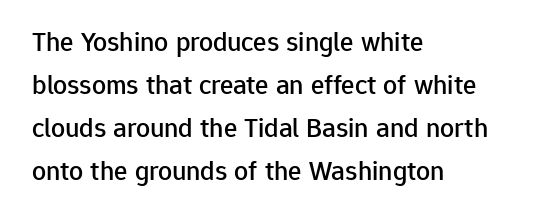
{"serif": "no", "italic": "no", "width": "normal", "stroke_contrast": "low", "x_height": "medium", "monospaced": "no", "underline": "no", "align": "left", "line_spacing": "normal", "line_spacing_ratio": 1.53, "letter_spacing": "normal", "letter_spacing_em": 0.0, "glyph_px": 28}
